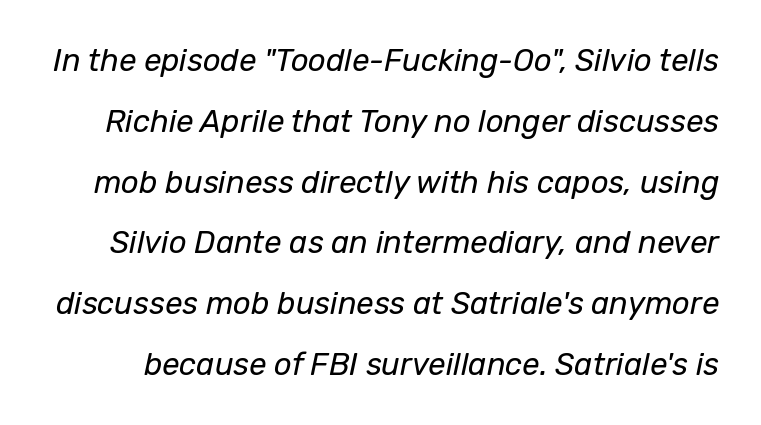
This is not heavy type; no bold has been used. Decoration check: the copy has no underline. Is this a fixed-width face? No — the glyphs have proportional, varying widths. The horizontal fit of the characters is conventional and even. A typesetter would mark this as italic.
